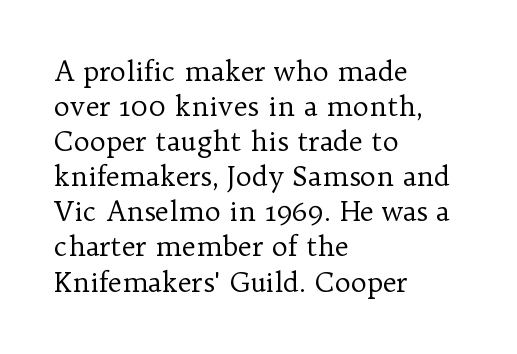
The image shows 27 px text type, upright; set left-aligned, normal line spacing (1.3x), normal letter spacing, not underlined.
